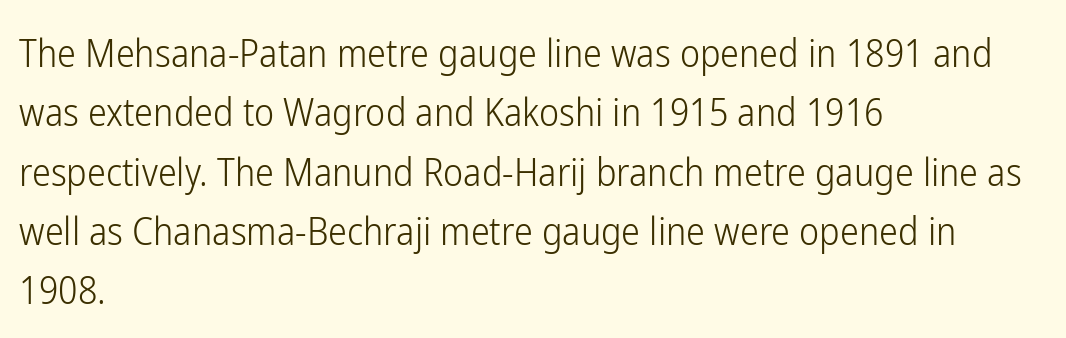
Nothing unusual about the tracking: characters are spaced as the font intends. Do the characters align in a grid? No, the font is proportional. The axis of the letterforms is exactly vertical. Leftover space on each line is placed entirely after the last word.
